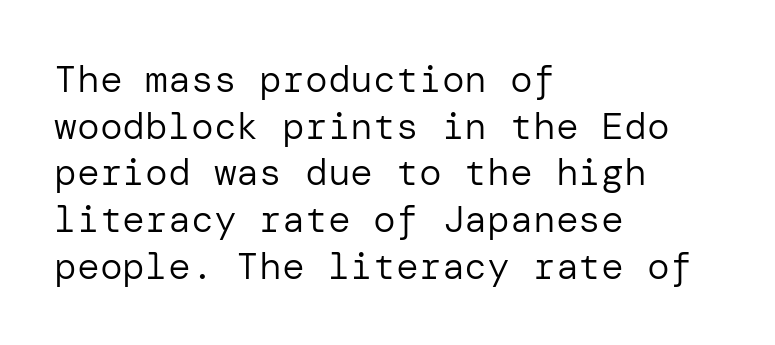
{"serif": "no", "italic": "no", "bold": "no", "weight": "regular", "width": "normal", "stroke_contrast": "low", "x_height": "medium", "underline": "no", "align": "left", "line_spacing_ratio": 1.23, "letter_spacing": "normal", "letter_spacing_em": 0.0, "glyph_px": 38}
